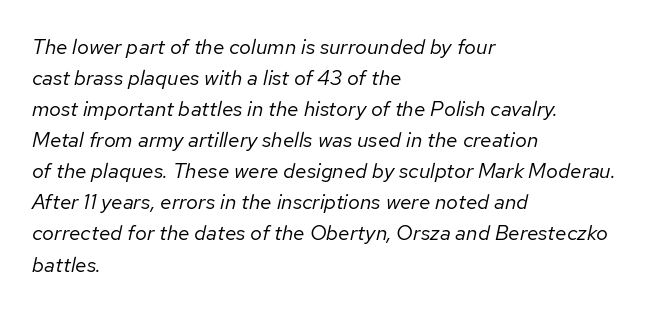
Anything drawn beneath the words? Only blank space. Leftover space on each line is placed entirely after the last word. These glyphs show unthickened strokes, regular width or finer. Quick note: interline space is typical. The horizontal fit of the characters is conventional and even. These lines were composed using italics.
